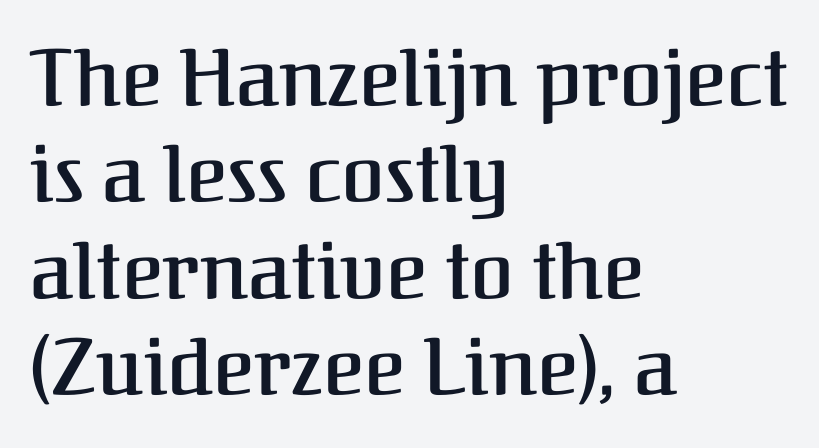
Q: Is the text bold? A: Semi-bold.
Q: Is the text italic (slanted)? A: No, it is upright.
Q: Is the typeface a serif or a sans-serif typeface? A: Serif.
Q: Is the text underlined? A: No.
Q: How is the paragraph aligned? A: Left-aligned.
Q: Is the spacing between letters normal or unusually wide? A: Normal.
Q: Width (condensed, normal, or wide)? A: Normal.
Q: Stroke contrast? A: Medium.
Q: x-height? A: Medium.
Q: Monospaced? A: No.
